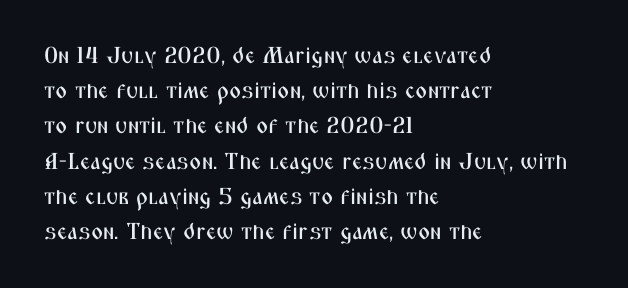
Q: Is the text italic (slanted)? A: No, it is upright.
Q: Is the text underlined? A: No.
Q: How is the paragraph aligned? A: Left-aligned.
Q: Is the spacing between letters normal or unusually wide? A: Normal.
Q: Is the spacing between lines tight, normal or loose? A: Normal.
